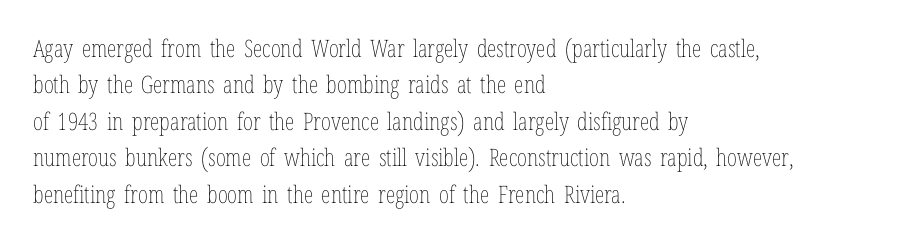
The foot of each line stays bare and open. These lines stack with their left ends in a neat column. Italic: no, the glyphs are upright roman. These lines sit exactly where default settings would place them.
